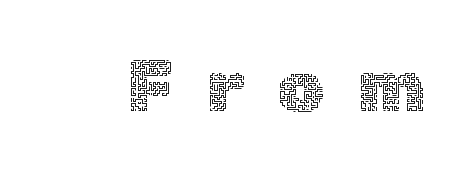
The image shows 73 px thin type, upright; set unusually wide letter spacing (+0.45 em), not underlined; a medium x-height.
